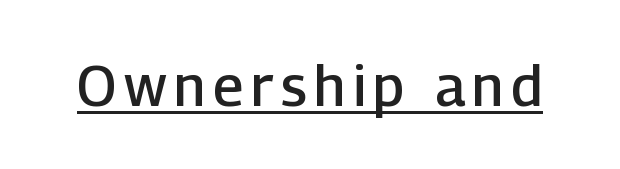
Q: Is the text bold? A: Semi-bold.
Q: Is the text italic (slanted)? A: No, it is upright.
Q: Is the typeface a serif or a sans-serif typeface? A: Sans-serif.
Q: Is the text underlined? A: Yes.
Q: Width (condensed, normal, or wide)? A: Normal.
Q: Stroke contrast? A: Low.
Q: x-height? A: Medium.
Q: Monospaced? A: No.
